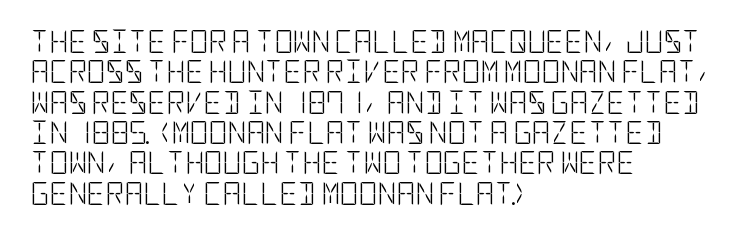
The space directly below the letters is spotless. Caption: standard tracking, unaltered. Vertically, the passage feels balanced, rows spaced as you'd expect. Does the lettering tilt? It doesn't — this is upright.
